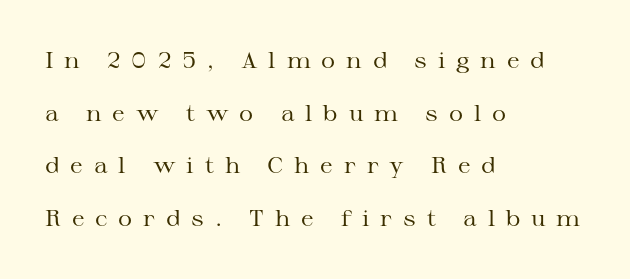
{"italic": "no", "bold": "no", "underline": "no", "align": "left", "line_spacing": "loose", "line_spacing_ratio": 2.39, "letter_spacing": "wide", "letter_spacing_em": 0.49, "glyph_px": 22}
